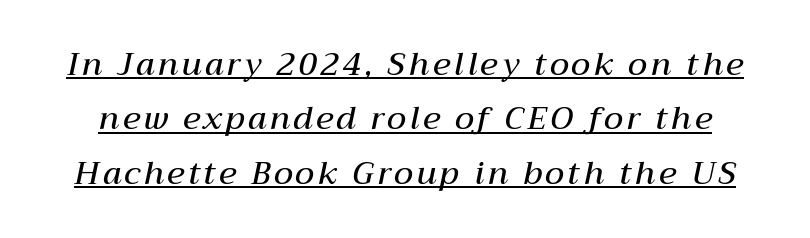
The image shows 32 px semibold type, italic (leaning right); set normal line spacing (1.7x), underlined; medium stroke contrast and a medium x-height.
